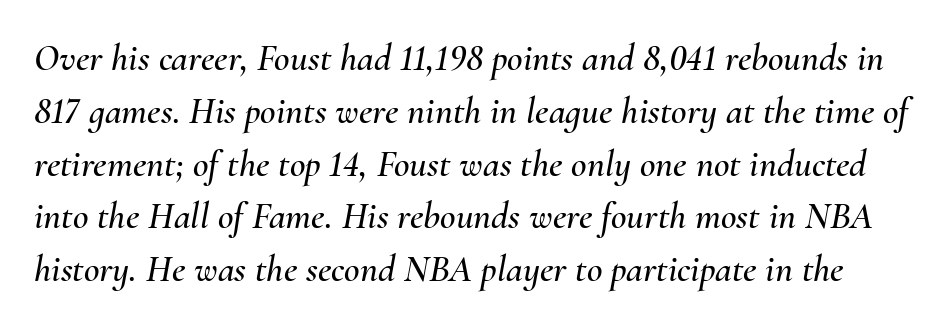
The image shows 38 px text type, italic (leaning right); set normal line spacing (1.39x), normal letter spacing, not underlined; medium stroke contrast and a small x-height.
